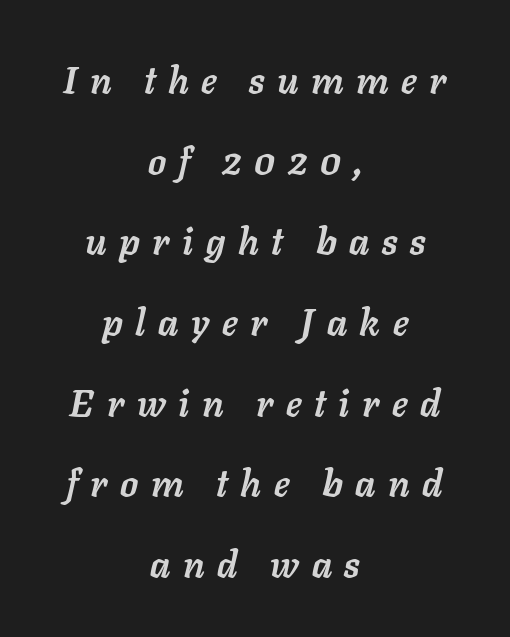
{"italic": "yes", "lean": "right", "slant_degrees": 11, "bold": "yes", "weight": "semibold", "width": "normal", "stroke_contrast": "low", "x_height": "medium", "monospaced": "no", "underline": "no", "align": "center", "line_spacing": "loose", "line_spacing_ratio": 2.18, "letter_spacing": "wide", "letter_spacing_em": 0.34, "glyph_px": 37}
